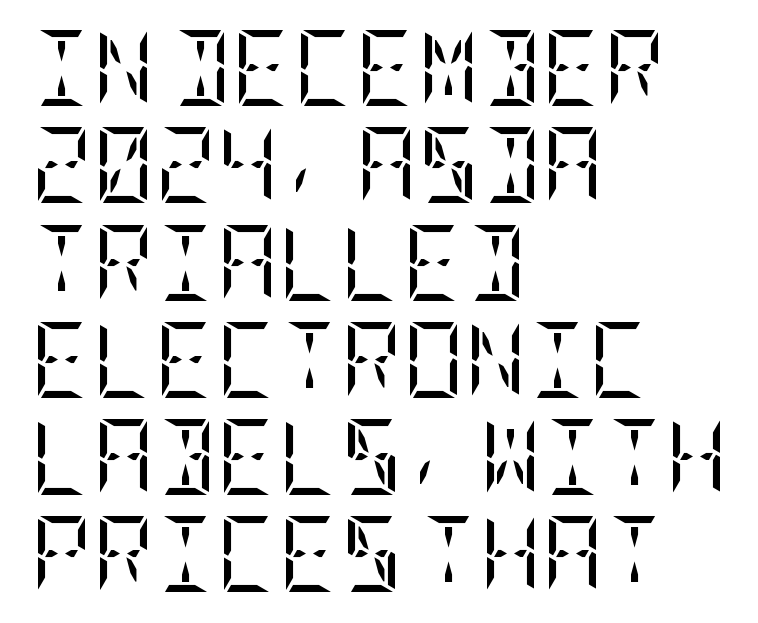
The rows are spaced the way most documents space them. Line beginnings align vertically; line endings do not. Designer's note — italics off, roman on. This rendering leaves character spacing at its baseline value.
